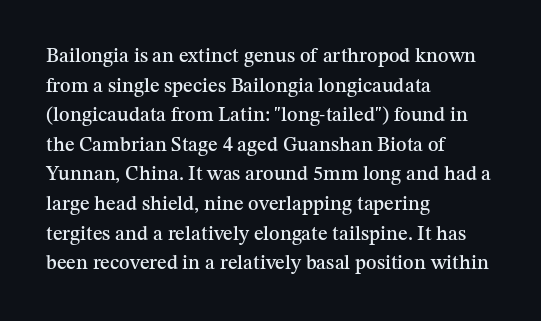
The image shows 20 px text type, upright; set left-aligned, normal line spacing (1.48x), normal letter spacing, not underlined.
